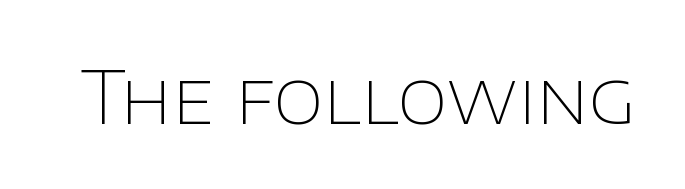
The baseline area is clear. Each letter's strokes conclude bluntly, with no projecting serifs. The letterforms sit shoulder to shoulder at normal distance. This is not heavy type; no bold has been used.
